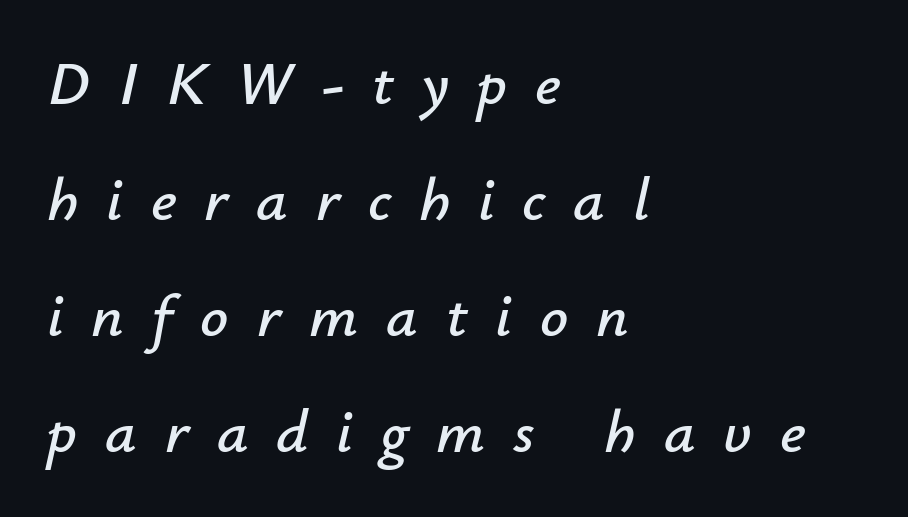
The image shows 62 px text type, italic (leaning right); set left-aligned, line spacing 1.87x, unusually wide letter spacing (+0.45 em), not underlined; low stroke contrast and a small x-height.
